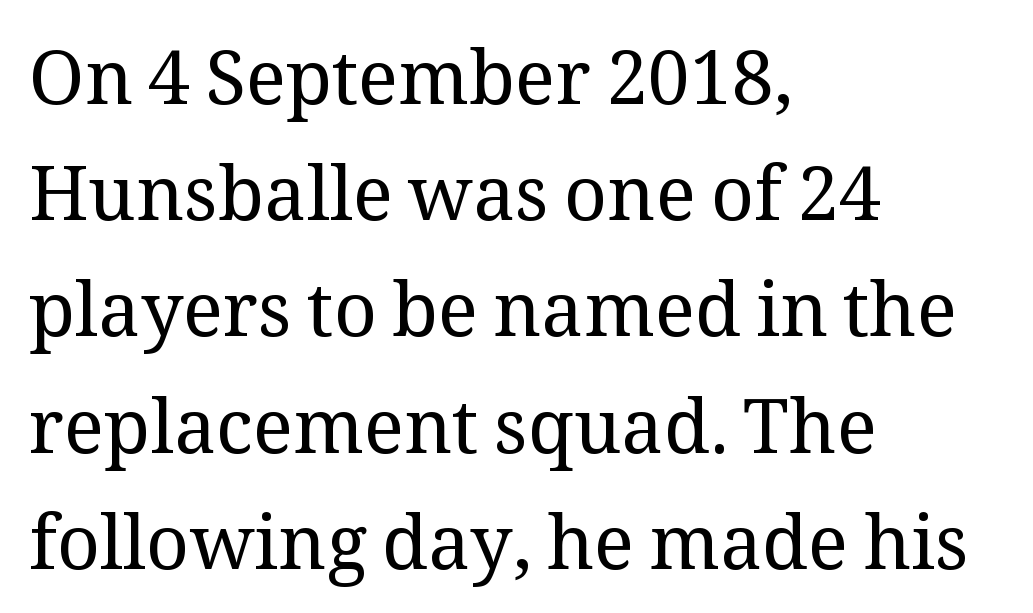
The image shows 75 px regular-weight serif type, upright; set left-aligned, normal line spacing (1.55x), normal letter spacing, not underlined; medium stroke contrast and a medium x-height.
